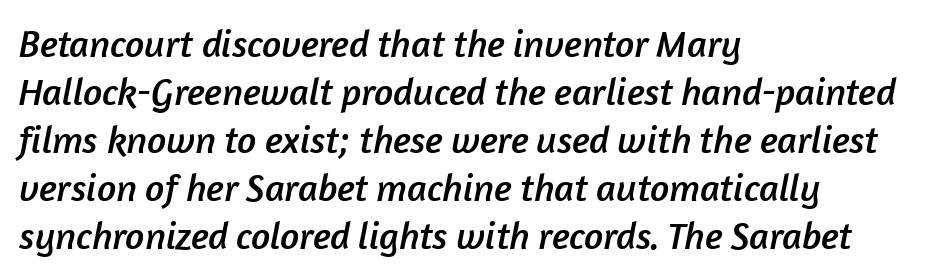
{"serif": "no", "width": "normal", "stroke_contrast": "low", "x_height": "medium", "monospaced": "no", "underline": "no", "align": "left", "line_spacing": "normal", "line_spacing_ratio": 1.26, "letter_spacing": "normal", "letter_spacing_em": 0.0, "glyph_px": 38}
